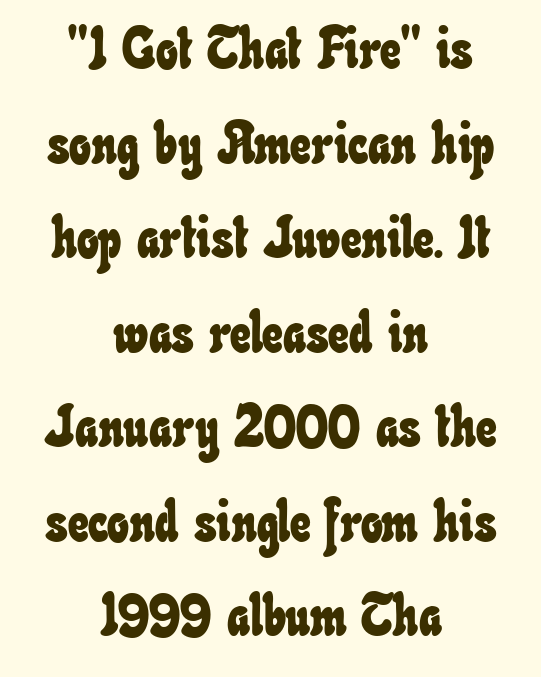
The image shows 58 px condensed type; set centered, normal line spacing (1.63x), normal letter spacing, not underlined; low stroke contrast and a small x-height.
